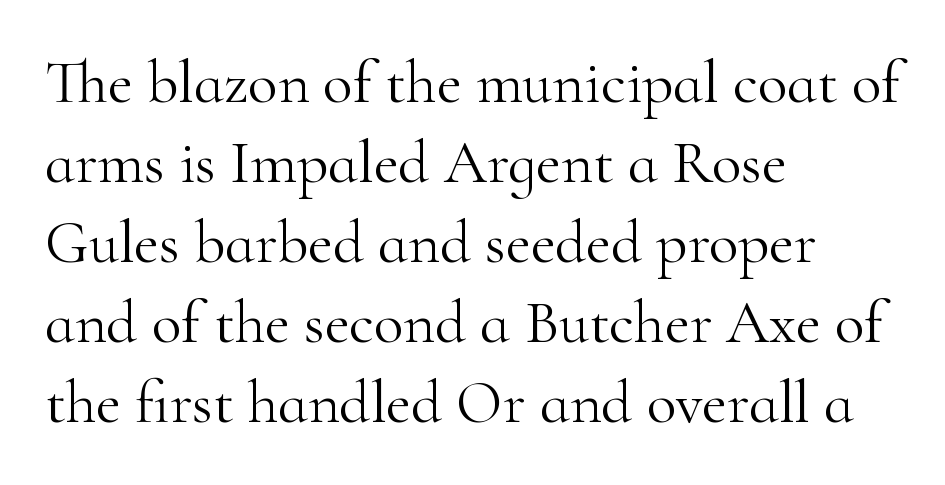
Q: Is the text bold? A: No.
Q: Is the text italic (slanted)? A: No, it is upright.
Q: Is the typeface a serif or a sans-serif typeface? A: Serif.
Q: Is the text underlined? A: No.
Q: How is the paragraph aligned? A: Left-aligned.
Q: Is the spacing between letters normal or unusually wide? A: Normal.
Q: Is the spacing between lines tight, normal or loose? A: Normal.
Q: Width (condensed, normal, or wide)? A: Normal.
Q: Stroke contrast? A: High.
Q: x-height? A: Small.
Q: Monospaced? A: No.
